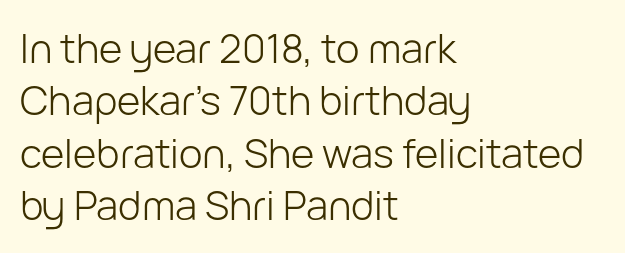
Q: Is the text bold? A: No.
Q: Is the text italic (slanted)? A: No, it is upright.
Q: Is the typeface a serif or a sans-serif typeface? A: Sans-serif.
Q: Is the text underlined? A: No.
Q: How is the paragraph aligned? A: Left-aligned.
Q: Is the spacing between letters normal or unusually wide? A: Normal.
Q: Is the spacing between lines tight, normal or loose? A: Normal.
Q: Width (condensed, normal, or wide)? A: Normal.
Q: Stroke contrast? A: Low.
Q: x-height? A: Medium.
Q: Monospaced? A: No.
